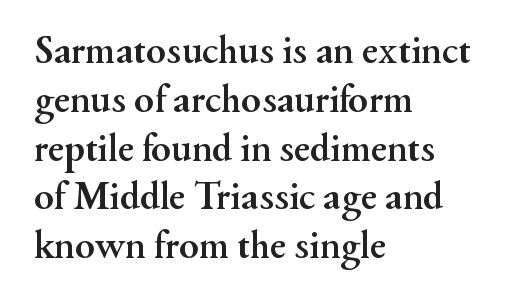
The face used here is rendered with its standard letterfit. Compared with an ordinary text face, these strokes are far heavier — a full bold. The letters advance in unequal steps, a hallmark of proportional type. The space directly below the letters is spotless. The characters display serif detailing at their extremities.
